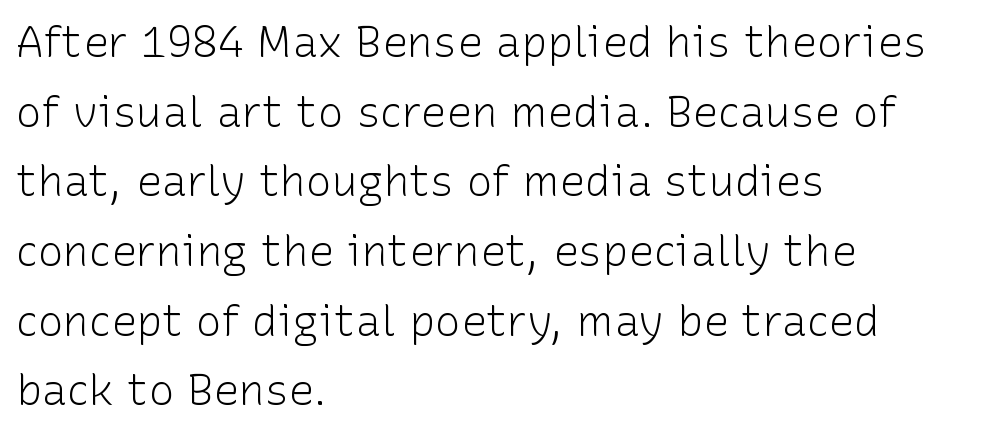
{"serif": "no", "italic": "no", "bold": "no", "weight": "light", "width": "normal", "stroke_contrast": "low", "x_height": "medium", "monospaced": "no", "underline": "no", "align": "left", "line_spacing": "normal", "line_spacing_ratio": 1.62, "letter_spacing": "normal", "letter_spacing_em": 0.0, "glyph_px": 43}
